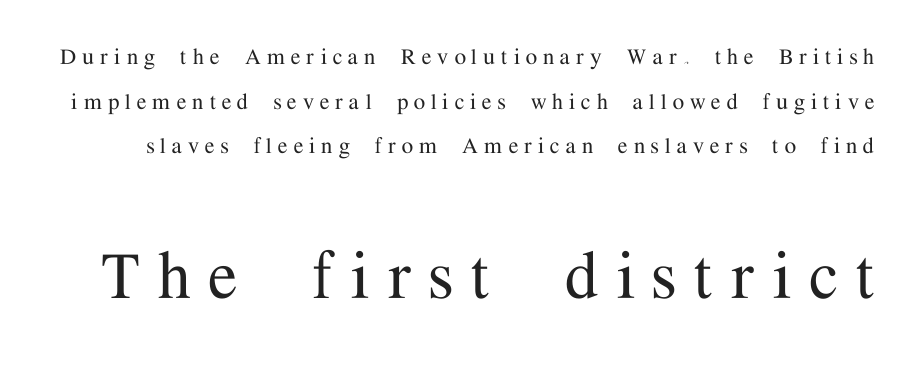
The image shows 78 px serif type, upright; set line spacing 1.72x, unusually wide letter spacing (+0.24 em), not underlined; the second (bottom) block is 3.0x larger; medium stroke contrast and a medium x-height.
